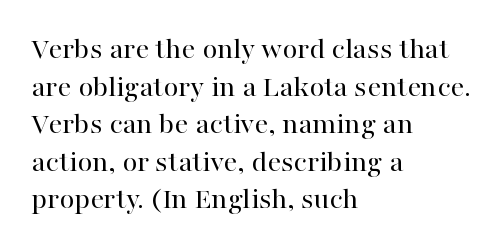
Q: Is the text bold? A: No.
Q: Is the text italic (slanted)? A: No, it is upright.
Q: Is the typeface a serif or a sans-serif typeface? A: Serif.
Q: Is the text underlined? A: No.
Q: How is the paragraph aligned? A: Left-aligned.
Q: Is the spacing between letters normal or unusually wide? A: Normal.
Q: Width (condensed, normal, or wide)? A: Normal.
Q: Stroke contrast? A: High.
Q: x-height? A: Medium.
Q: Monospaced? A: No.
